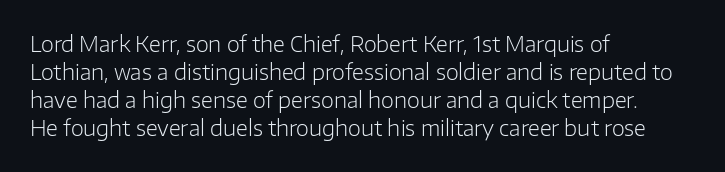
{"italic": "no", "bold": "no", "underline": "no", "align": "left", "line_spacing": "normal", "line_spacing_ratio": 1.34, "letter_spacing": "normal", "letter_spacing_em": 0.0, "glyph_px": 21}
